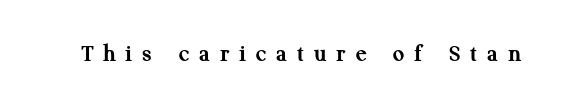
Q: Is the text bold? A: Yes.
Q: Is the text italic (slanted)? A: No, it is upright.
Q: Is the text underlined? A: No.
Q: Is the spacing between letters normal or unusually wide? A: Unusually wide.
